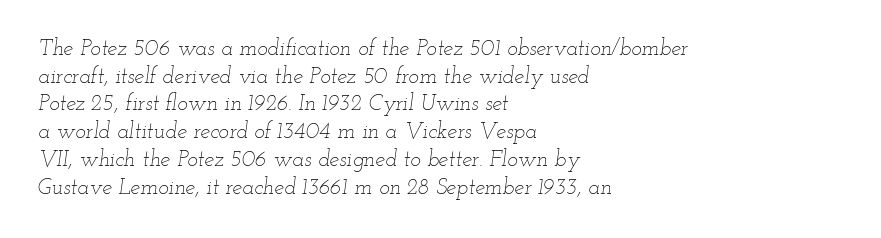
The image shows 22 px text type, italic (leaning right); set left-aligned, normal line spacing (1.26x), normal letter spacing, not underlined.
